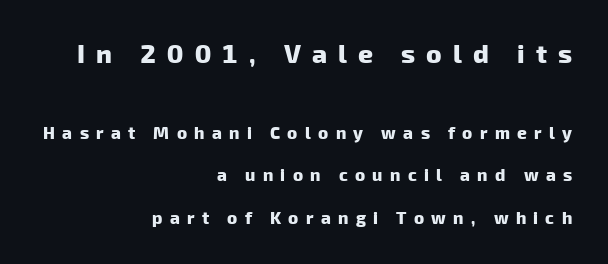
Look at the glyph heights: the upper group is clearly the bigger setting. The paragraph has a hard right edge and a soft left edge. Interline gaps are noticeably wide in this sample. The gaps between neighbouring characters are conspicuously large. Caption: bold face, heavy strokes. Unmarked baselines from the first word to the last.
